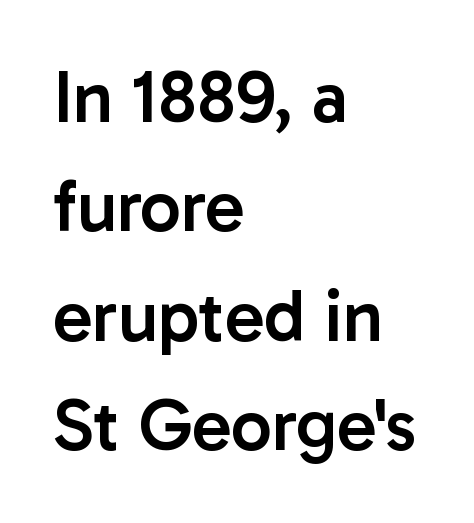
Q: Is the text bold? A: Semi-bold.
Q: Is the text italic (slanted)? A: No, it is upright.
Q: Is the typeface a serif or a sans-serif typeface? A: Sans-serif.
Q: Is the text underlined? A: No.
Q: How is the paragraph aligned? A: Left-aligned.
Q: Is the spacing between letters normal or unusually wide? A: Normal.
Q: Is the spacing between lines tight, normal or loose? A: Normal.
Q: Width (condensed, normal, or wide)? A: Normal.
Q: Stroke contrast? A: Low.
Q: x-height? A: Medium.
Q: Monospaced? A: No.
